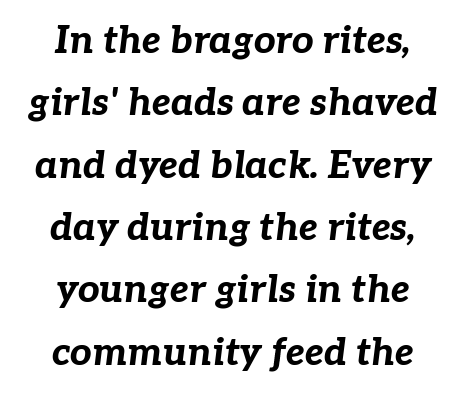
The passage shown is typed in a proportional face where columns would drift. The letters are bold, with thick, heavy strokes. A typesetter would mark this as italic. These lines keep a tight, regular rhythm from letter to letter.
